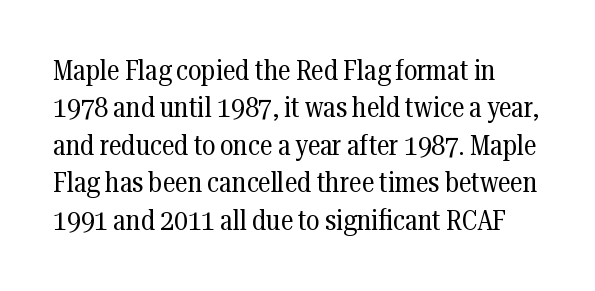
Q: Is the text bold? A: No.
Q: Is the text italic (slanted)? A: No, it is upright.
Q: Is the typeface a serif or a sans-serif typeface? A: Serif.
Q: Is the text underlined? A: No.
Q: Is the spacing between letters normal or unusually wide? A: Normal.
Q: Is the spacing between lines tight, normal or loose? A: Normal.
Q: Width (condensed, normal, or wide)? A: Condensed.
Q: Stroke contrast? A: Medium.
Q: x-height? A: Medium.
Q: Monospaced? A: No.
